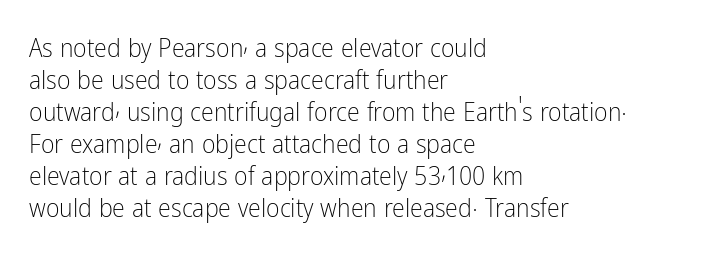
Q: Is the text bold? A: No.
Q: Is the text italic (slanted)? A: No, it is upright.
Q: Is the text underlined? A: No.
Q: How is the paragraph aligned? A: Left-aligned.
Q: Is the spacing between letters normal or unusually wide? A: Normal.
